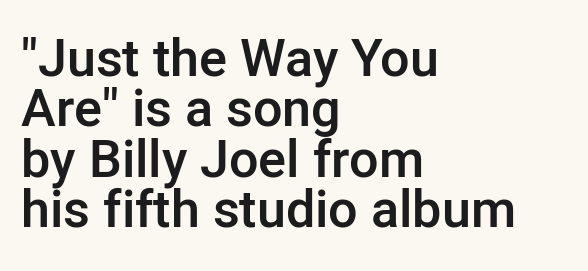
Every character sits straight up, as roman type does. Has an underline been added? It has not. Layout note: lines flush left. Typographically, this falls in the sans-serif category. The rendering uses natural spacing where letterforms have individual widths.
